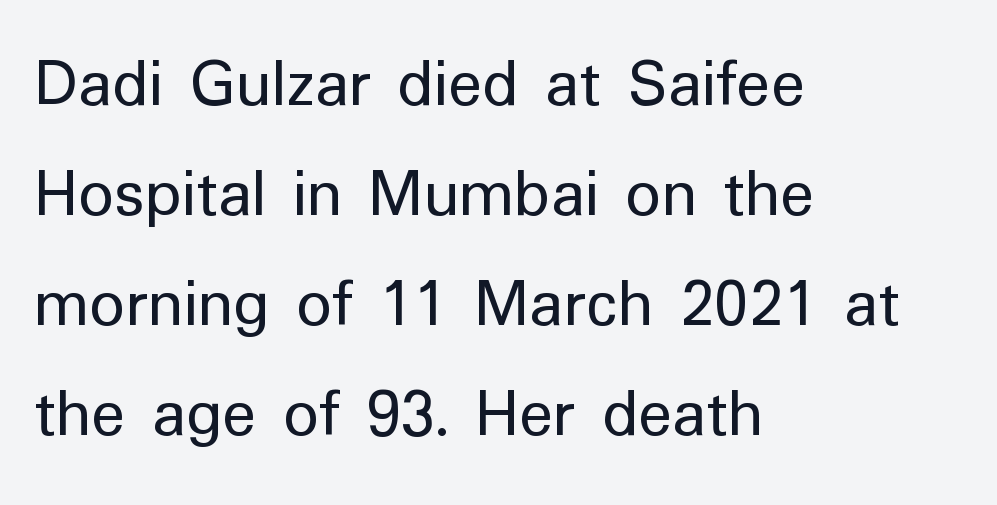
Q: Is the text bold? A: No.
Q: Is the text italic (slanted)? A: No, it is upright.
Q: Is the typeface a serif or a sans-serif typeface? A: Sans-serif.
Q: Is the text underlined? A: No.
Q: How is the paragraph aligned? A: Left-aligned.
Q: Is the spacing between letters normal or unusually wide? A: Normal.
Q: Is the spacing between lines tight, normal or loose? A: Normal.
Q: Width (condensed, normal, or wide)? A: Normal.
Q: Stroke contrast? A: Low.
Q: x-height? A: Medium.
Q: Monospaced? A: No.
